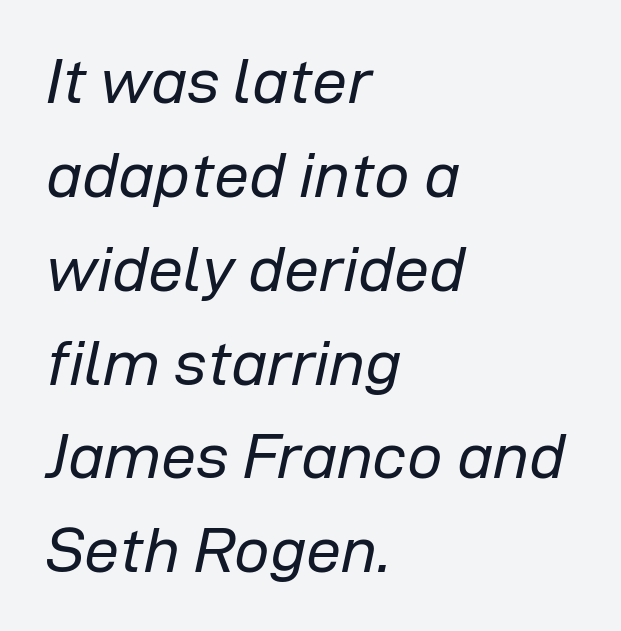
Q: Is the text bold? A: No.
Q: Is the text italic (slanted)? A: Yes, it leans right by about 12 degrees.
Q: Is the text underlined? A: No.
Q: How is the paragraph aligned? A: Left-aligned.
Q: Is the spacing between letters normal or unusually wide? A: Normal.
Q: Is the spacing between lines tight, normal or loose? A: Normal.
Q: Width (condensed, normal, or wide)? A: Normal.
Q: Stroke contrast? A: Low.
Q: x-height? A: Medium.
Q: Monospaced? A: No.
